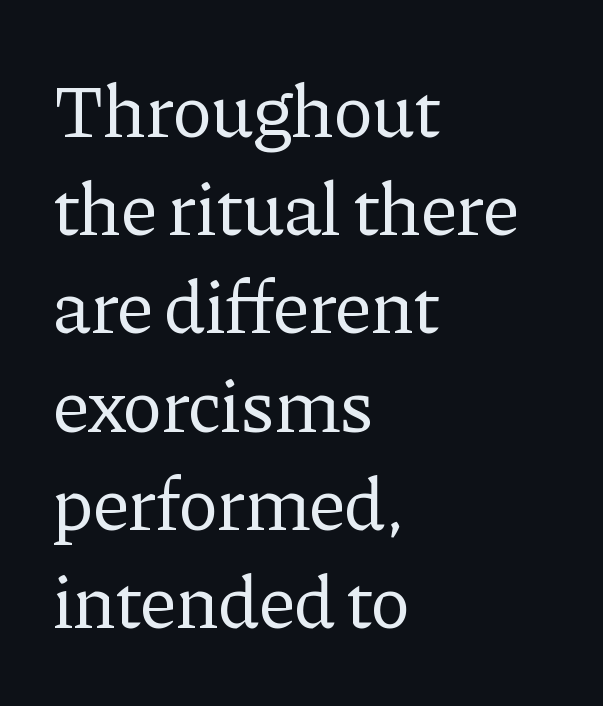
Proportional: the letters do not fall into vertical columns. The strip under each line holds only bare page. Counters stay open thanks to moderate or lighter strokes. Is this a sans? No — the strokes have serifs.
